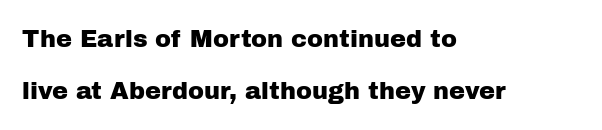
{"italic": "no", "underline": "no", "align": "left", "line_spacing": "loose", "line_spacing_ratio": 2.18, "letter_spacing": "normal", "letter_spacing_em": 0.0, "glyph_px": 24}
